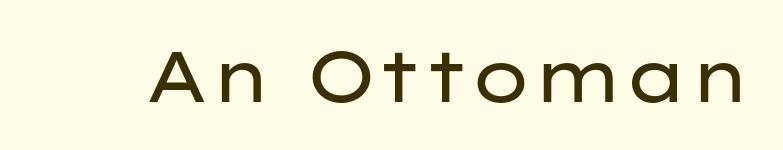
In terms of letterform style, serifs are entirely absent. The gap between lines stays unmarked. Every stem runs plumb, perpendicular to the baseline. Caption: standard tracking, unaltered. Heaviness? Minimal to ordinary, like unemphasized prose. These lines are rendered in a variable-pitch font.
